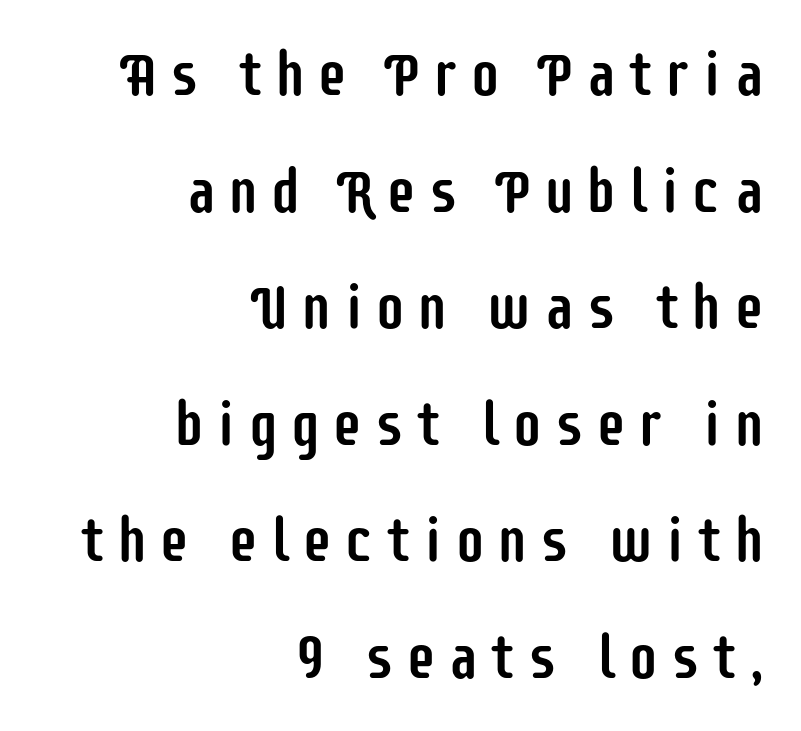
{"serif": "no", "italic": "no", "width": "condensed", "stroke_contrast": "low", "x_height": "large", "monospaced": "no", "underline": "no", "align": "right", "line_spacing": "loose", "line_spacing_ratio": 1.91, "glyph_px": 61}
